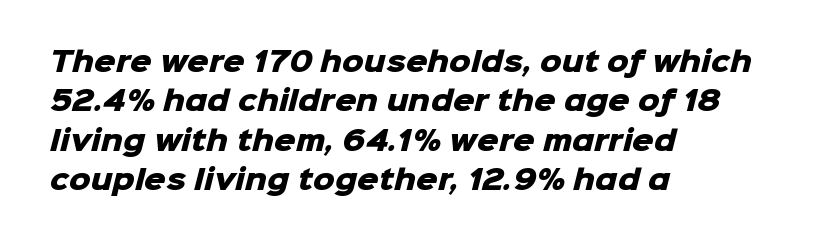
The space between consecutive lines is moderate. The space beneath each line is pristine and unruled. Inter-character spacing is left at the font's built-in metrics. The rendering anchors every line to the left-hand side.
